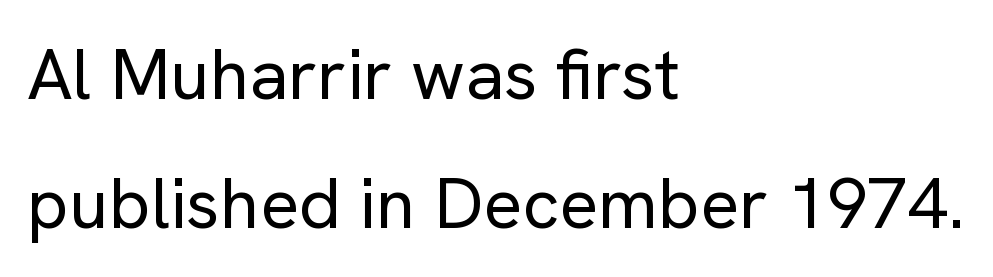
Look at the tracking — it's just the regular setting, nothing added. A student would call this left alignment; a typographer would say flush left, rag right. The cut favours lightness, reaching ordinary text weight at its darkest. The text was rendered using a sans face with plain stroke endings.
